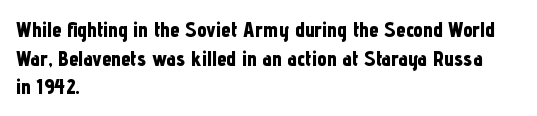
{"italic": "no", "bold": "yes", "underline": "no", "align": "left", "line_spacing": "normal", "line_spacing_ratio": 1.36, "letter_spacing": "normal", "letter_spacing_em": 0.0, "glyph_px": 21}
